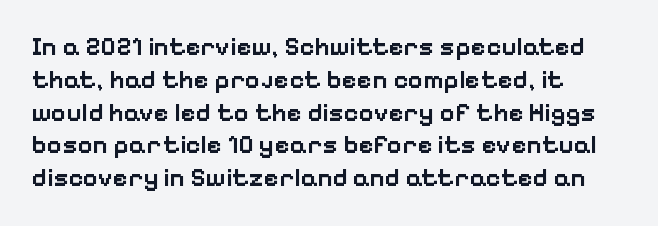
Typesetter's note: demi weight, one step under bold. Casual observation: everything's shoved over to the left. Words float on clear page, feet unadorned. The type sits square on the baseline with zero lean. Evenly set lines give the paragraph a standard silhouette. No extra tracking has been applied to these lines.
